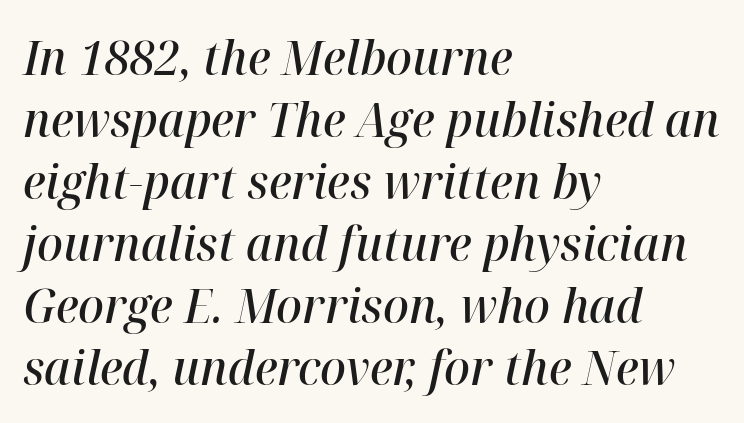
The image shows 48 px semibold type, italic (leaning right); set left-aligned, normal line spacing (1.29x), normal letter spacing, not underlined; high stroke contrast and a medium x-height.
